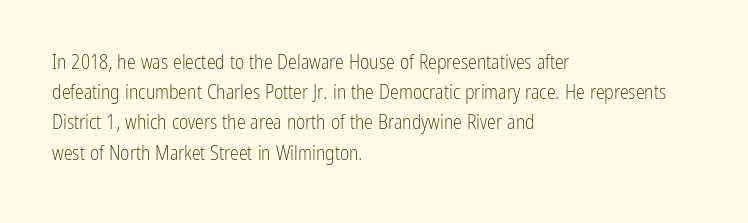
Q: Is the text bold? A: No.
Q: Is the text italic (slanted)? A: No, it is upright.
Q: Is the text underlined? A: No.
Q: How is the paragraph aligned? A: Left-aligned.
Q: Is the spacing between letters normal or unusually wide? A: Normal.
Q: Is the spacing between lines tight, normal or loose? A: Normal.
